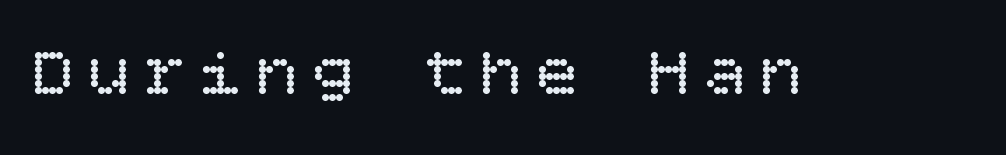
The passage shown is not underscored anywhere. These lines have a slow, spaced-out rhythm from letter to letter. It's the straight-up-and-down kind of type. These glyphs show unthickened strokes, regular width or finer.
